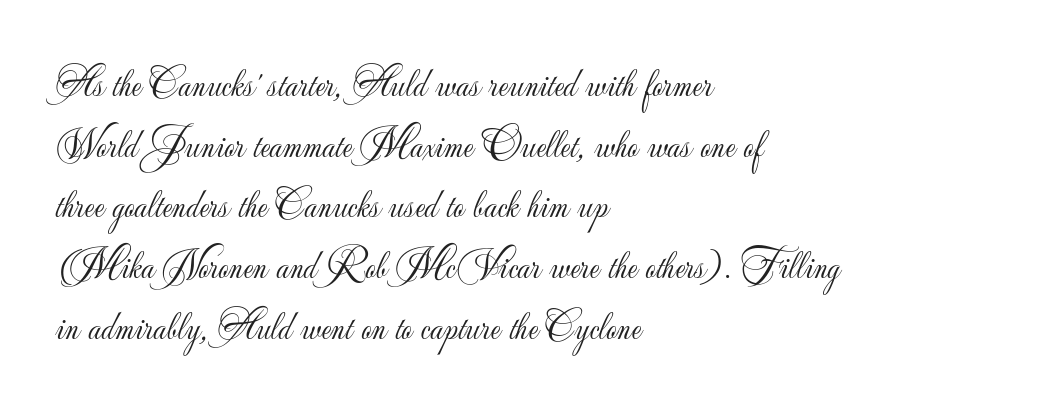
The image shows 41 px light sans-serif type; set left-aligned, normal line spacing (1.48x), normal letter spacing, not underlined; low stroke contrast and a small x-height.
